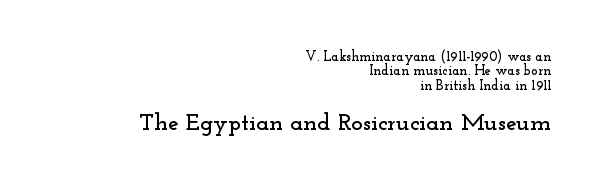
The image shows 24 px text type, upright; set right-aligned, tight line spacing (1.03x), normal letter spacing, not underlined; the second (bottom) block is 1.71x larger.
